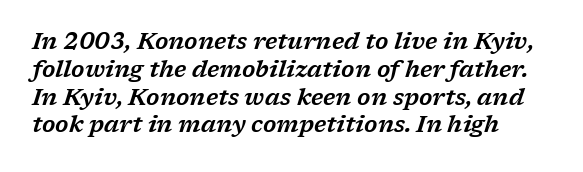
{"italic": "yes", "lean": "right", "slant_degrees": 17, "underline": "no", "line_spacing_ratio": 1.21, "letter_spacing": "normal", "letter_spacing_em": 0.0, "glyph_px": 23}
